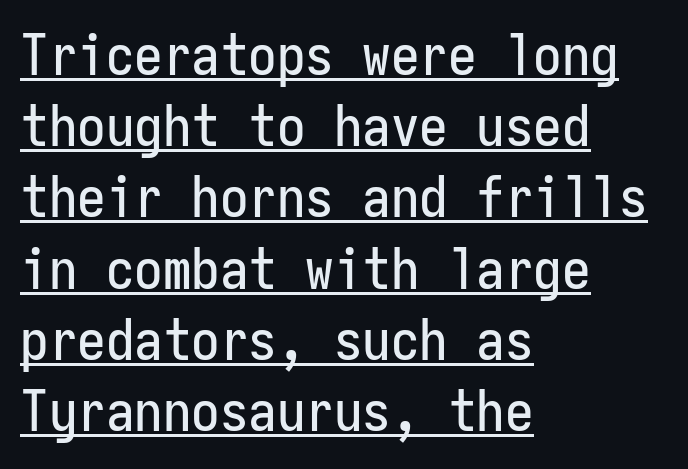
Q: Is the text italic (slanted)? A: No, it is upright.
Q: Is the typeface a serif or a sans-serif typeface? A: Sans-serif.
Q: Is the text underlined? A: Yes.
Q: How is the paragraph aligned? A: Left-aligned.
Q: Is the spacing between letters normal or unusually wide? A: Normal.
Q: Is the spacing between lines tight, normal or loose? A: Normal.
Q: Width (condensed, normal, or wide)? A: Condensed.
Q: Stroke contrast? A: Low.
Q: x-height? A: Medium.
Q: Monospaced? A: Yes.
